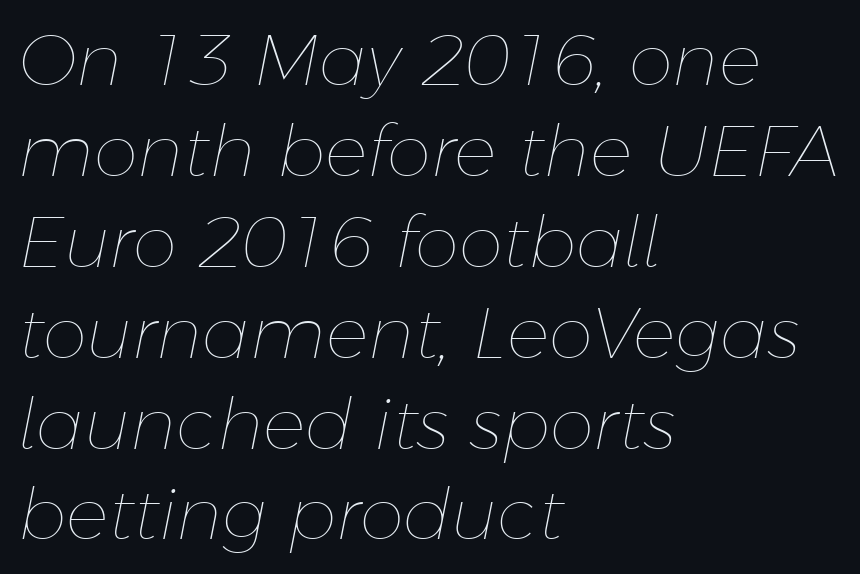
Quick note: italic. Glyph-to-glyph distance matches everyday printed text. A typesetter would call this proportional, since set widths differ per character. Compared with a typical body face, this is equally light or lighter still.
